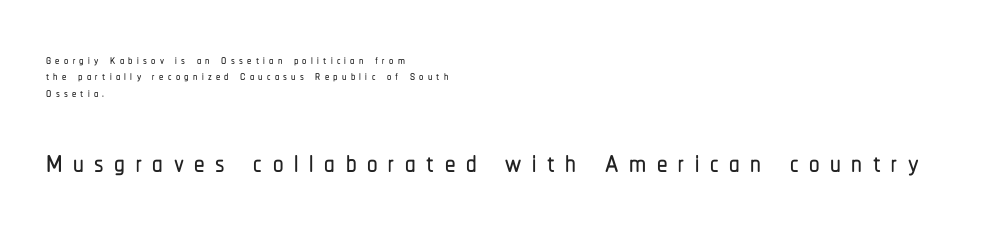
Reading down the column, the eye jumps only a short way to each next line. A typesetter would call this heavily tracked-out type. This rendering uses left alignment, leaving the right contour irregular. A typesetter would mark this as roman, not italic. Scale increases going downward across the two blocks.
